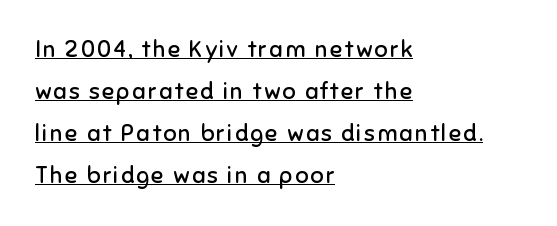
{"italic": "no", "bold": "no", "underline": "yes", "align": "left", "line_spacing_ratio": 1.83, "glyph_px": 23}
